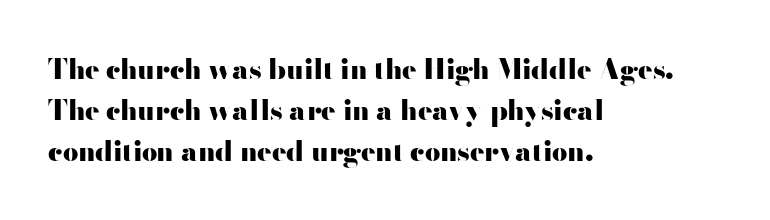
The image shows 27 px bold type, upright; set left-aligned, normal line spacing (1.51x), normal letter spacing, not underlined.
